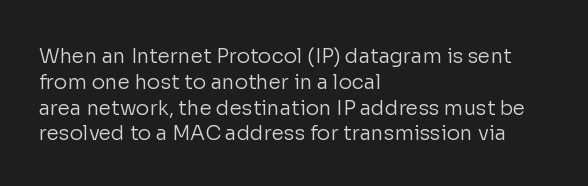
Interline gaps are of average width in this sample. Style check: upright. Tracking here is standard; glyphs follow each other at the usual distance. Stroke mass is kept to a normal reading level or below. Beneath every word, the page is bare. Leftover space on each line is placed entirely after the last word.
